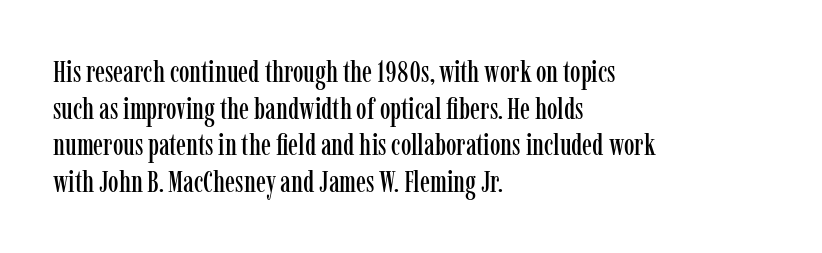
The image shows 30 px condensed serif type, upright; set left-aligned, line spacing 1.22x, normal letter spacing, not underlined; low stroke contrast and a medium x-height.
